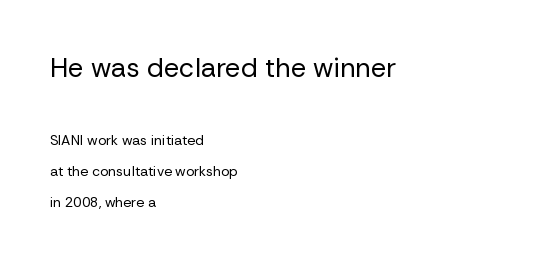
Weight: not bold — regular or lighter. Leading: increased. Descender tails drop into unmarked territory. In terms of letterspacing, this is plain default setting. Tall strokes in this sample are plumb rather than angled. A classic flush-left, rag-right setting is used for this passage.
